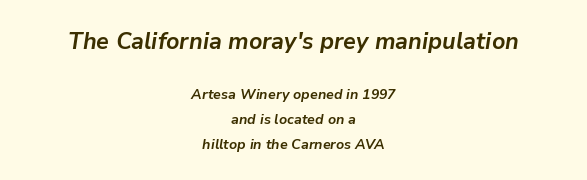
{"italic": "yes", "lean": "right", "slant_degrees": 9, "bold": "yes", "underline": "no", "align": "center", "line_spacing_ratio": 1.78, "letter_spacing": "normal", "letter_spacing_em": 0.0, "larger_block": "first", "size_ratio": 1.64, "glyph_px": 23}
